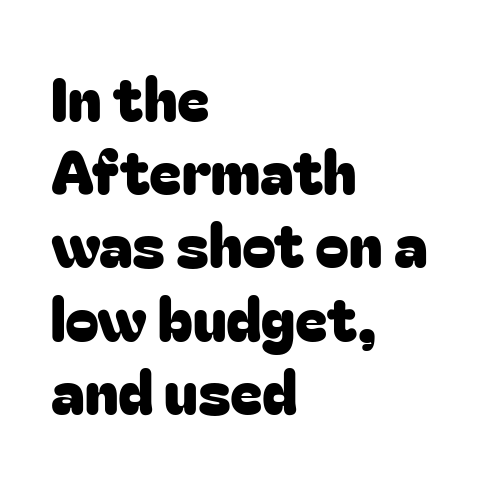
{"serif": "no", "italic": "no", "width": "normal", "stroke_contrast": "low", "x_height": "medium", "monospaced": "no", "underline": "no", "align": "left", "line_spacing_ratio": 1.2, "letter_spacing": "normal", "letter_spacing_em": 0.0, "glyph_px": 61}
